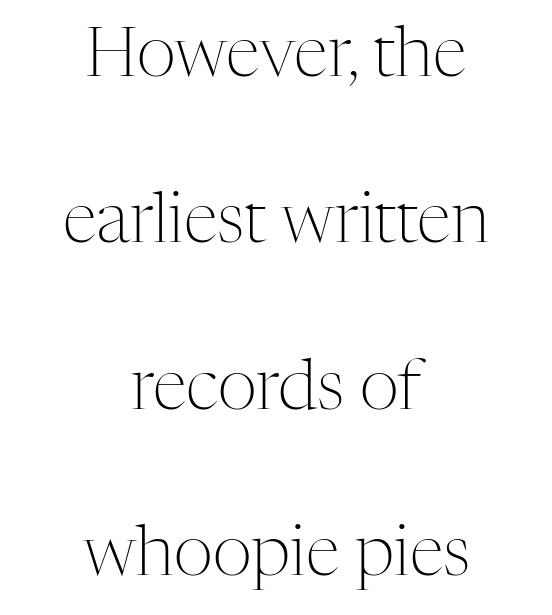
The image shows 69 px light serif type, upright; set centered, loose line spacing (2.41x), normal letter spacing, not underlined; medium stroke contrast and a medium x-height.
